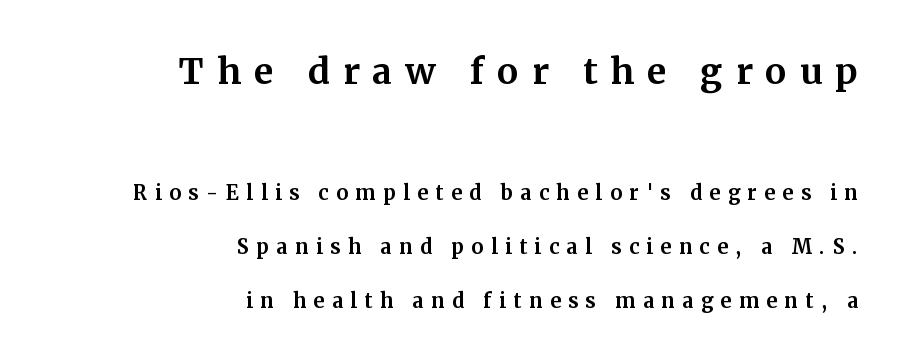
A clean baseline with only descenders dipping below it. Students, observe: this is what heavily led, spacious text looks like. Short and long lines alike share a common ending point at right. Glyph-to-glyph distance is far greater than everyday printed text. It's the straight-up-and-down kind of type.
